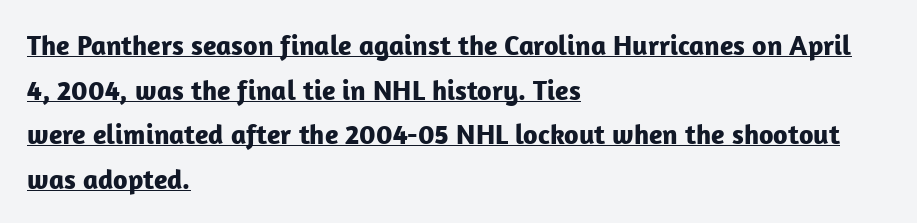
{"serif": "no", "italic": "no", "bold": "yes", "weight": "bold", "width": "normal", "stroke_contrast": "low", "x_height": "medium", "monospaced": "no", "underline": "yes", "align": "left", "line_spacing": "normal", "line_spacing_ratio": 1.59, "letter_spacing": "normal", "letter_spacing_em": 0.0, "glyph_px": 28}
